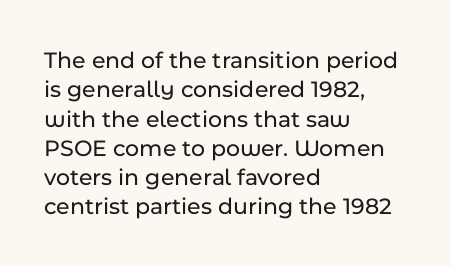
The image shows 24 px text type, upright; set left-aligned, line spacing 1.22x, normal letter spacing, not underlined.
